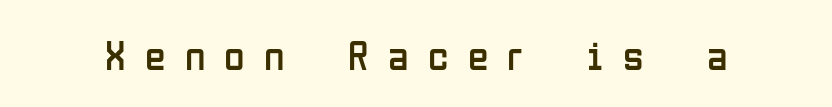
Q: Is the text bold? A: No.
Q: Is the text italic (slanted)? A: No, it is upright.
Q: Is the typeface a serif or a sans-serif typeface? A: Sans-serif.
Q: Is the text underlined? A: No.
Q: Is the spacing between letters normal or unusually wide? A: Unusually wide.
Q: Width (condensed, normal, or wide)? A: Condensed.
Q: Stroke contrast? A: Low.
Q: x-height? A: Medium.
Q: Monospaced? A: No.
